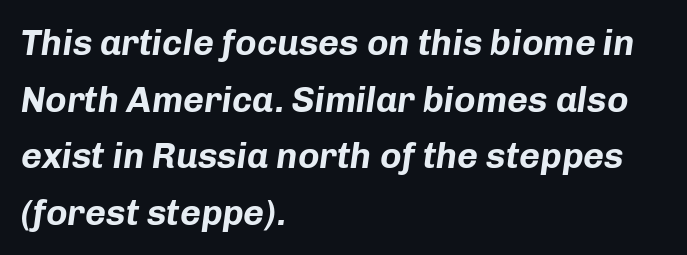
Q: Is the text bold? A: Yes.
Q: Is the text italic (slanted)? A: Yes, it leans right by about 8 degrees.
Q: Is the text underlined? A: No.
Q: How is the paragraph aligned? A: Left-aligned.
Q: Is the spacing between letters normal or unusually wide? A: Normal.
Q: Is the spacing between lines tight, normal or loose? A: Normal.
Q: Width (condensed, normal, or wide)? A: Normal.
Q: Stroke contrast? A: Low.
Q: x-height? A: Medium.
Q: Monospaced? A: No.
